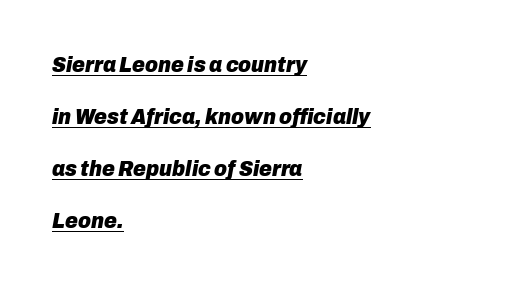
Q: Is the text bold? A: Yes.
Q: Is the text italic (slanted)? A: Yes, it leans right by about 10 degrees.
Q: Is the text underlined? A: Yes.
Q: How is the paragraph aligned? A: Left-aligned.
Q: Is the spacing between letters normal or unusually wide? A: Normal.
Q: Is the spacing between lines tight, normal or loose? A: Loose.
